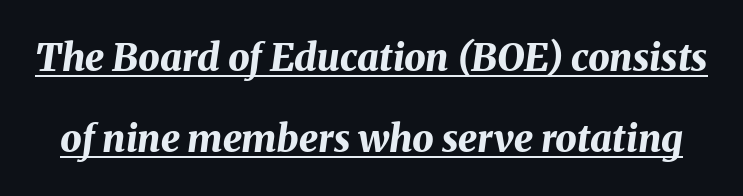
Q: Is the text bold? A: Yes.
Q: Is the text italic (slanted)? A: Yes, it leans right by about 8 degrees.
Q: Is the text underlined? A: Yes.
Q: Is the spacing between letters normal or unusually wide? A: Normal.
Q: Is the spacing between lines tight, normal or loose? A: Loose.
Q: Width (condensed, normal, or wide)? A: Normal.
Q: Stroke contrast? A: Medium.
Q: x-height? A: Medium.
Q: Monospaced? A: No.
